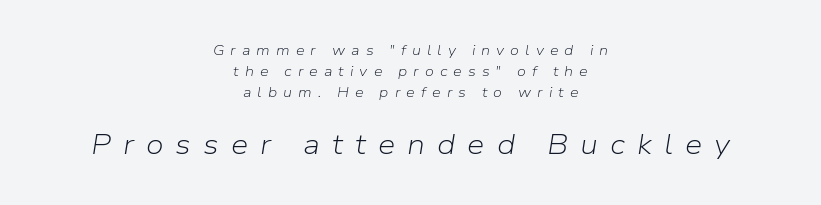
The image shows 28 px light type, italic (leaning right); set centered, normal line spacing (1.5x), unusually wide letter spacing (+0.43 em), not underlined; the second (bottom) block is 2.0x larger; low stroke contrast and a medium x-height.
